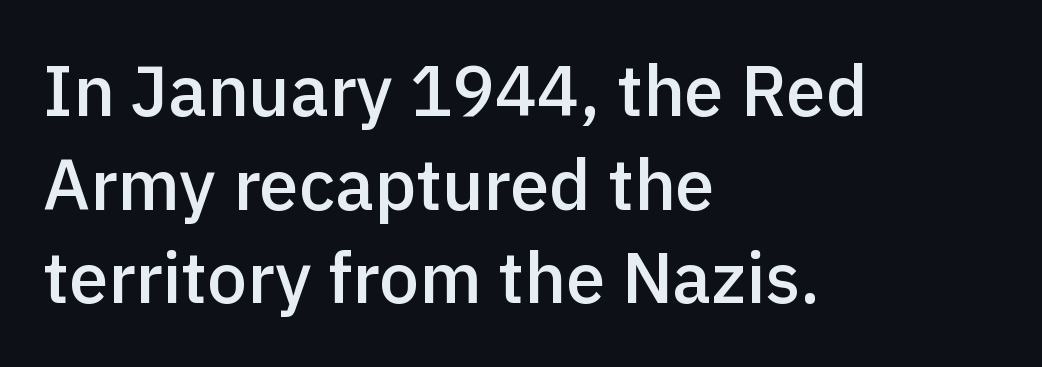
{"serif": "no", "italic": "no", "bold": "semi", "weight": "semibold", "width": "normal", "x_height": "medium", "monospaced": "no", "underline": "no", "align": "left", "line_spacing": "normal", "line_spacing_ratio": 1.32, "letter_spacing": "normal", "letter_spacing_em": 0.0, "glyph_px": 71}
